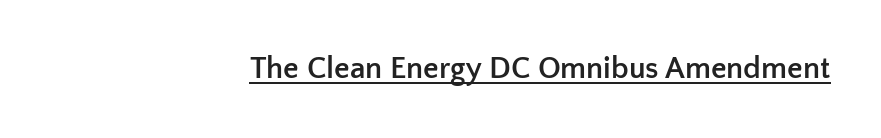
{"serif": "no", "italic": "no", "bold": "yes", "weight": "semibold", "width": "normal", "stroke_contrast": "low", "x_height": "medium", "monospaced": "no", "underline": "yes", "align": "right", "letter_spacing": "normal", "letter_spacing_em": 0.0, "glyph_px": 31}
